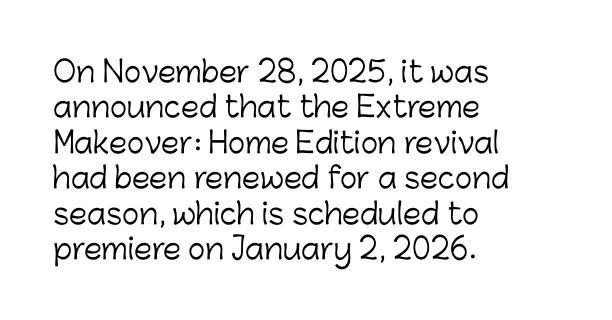
The image shows 29 px light sans-serif type, upright; set left-aligned, line spacing 1.22x, normal letter spacing, not underlined; low stroke contrast and a medium x-height.
